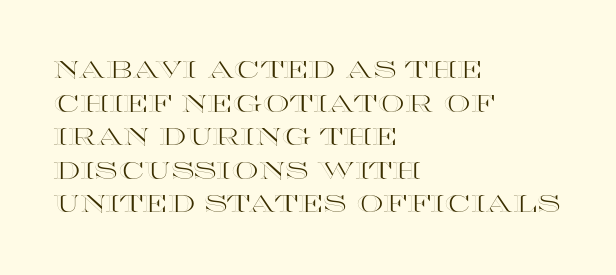
Q: Is the text italic (slanted)? A: No, it is upright.
Q: Is the text underlined? A: No.
Q: How is the paragraph aligned? A: Left-aligned.
Q: Is the spacing between letters normal or unusually wide? A: Normal.
Q: Is the spacing between lines tight, normal or loose? A: Normal.
